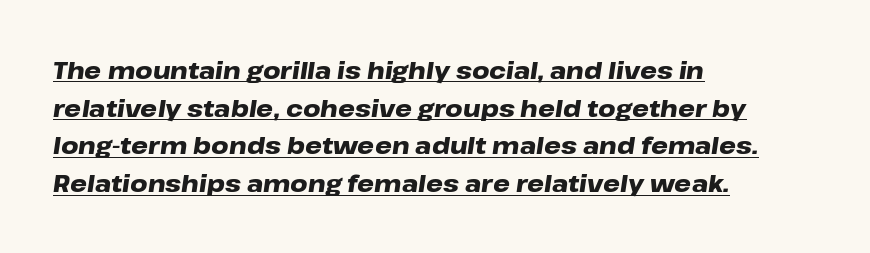
Q: Is the text bold? A: Yes.
Q: Is the text italic (slanted)? A: Yes, it leans right by about 8 degrees.
Q: Is the text underlined? A: Yes.
Q: How is the paragraph aligned? A: Left-aligned.
Q: Is the spacing between letters normal or unusually wide? A: Normal.
Q: Is the spacing between lines tight, normal or loose? A: Normal.
